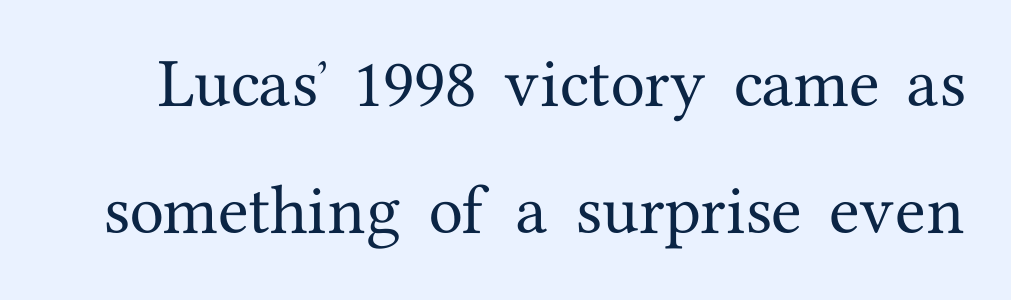
The image shows 56 px serif type, upright; set loose line spacing (2.27x), normal letter spacing, not underlined; medium stroke contrast and a medium x-height.
